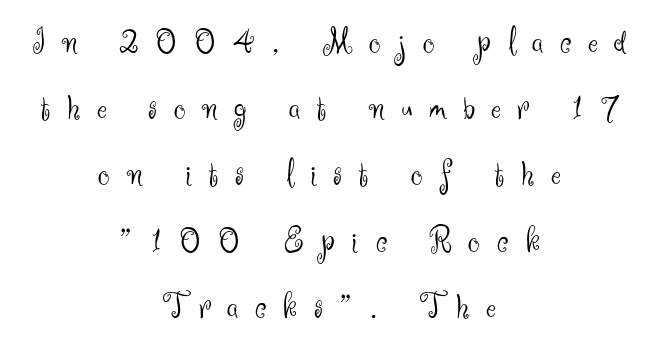
The lettering stays uniformly vertical, giving the passage a roman look. Honestly, the letter spacing is so wide it's the main thing you notice. The characters display no serif detailing; their extremities are plain. Bare-footed words on every line. The passage shown is typed in a proportional face where columns would drift.
